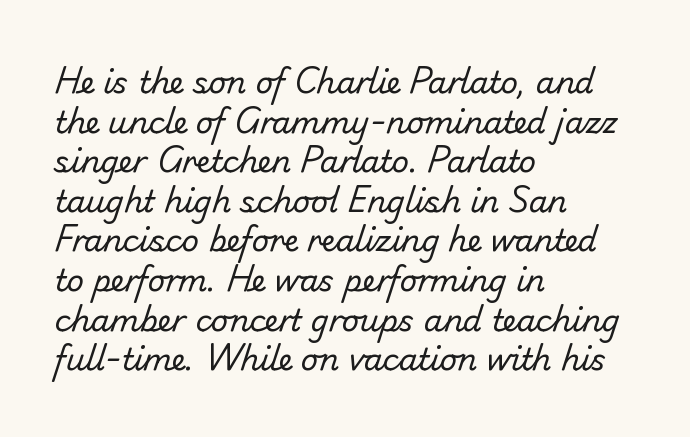
The image shows 30 px regular-weight sans-serif type; set left-aligned, normal line spacing (1.32x), normal letter spacing, not underlined; low stroke contrast and a small x-height.
